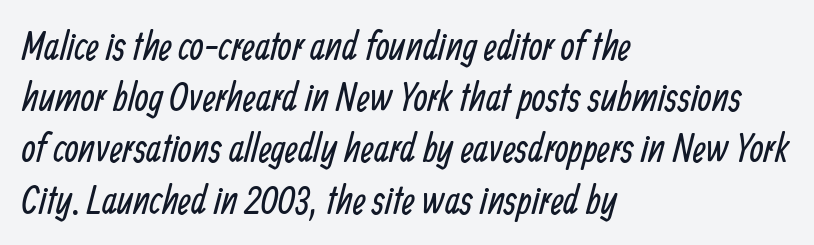
The image shows 40 px regular-weight, condensed sans-serif type; set left-aligned, normal line spacing (1.28x), normal letter spacing, not underlined; low stroke contrast and a medium x-height.
